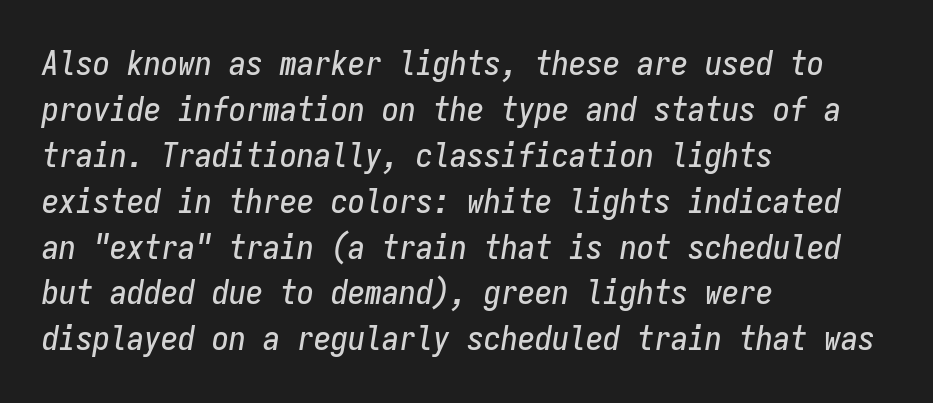
The image shows 34 px condensed type, italic (leaning right), monospaced; set left-aligned, normal line spacing (1.35x), normal letter spacing, not underlined; low stroke contrast and a medium x-height.
